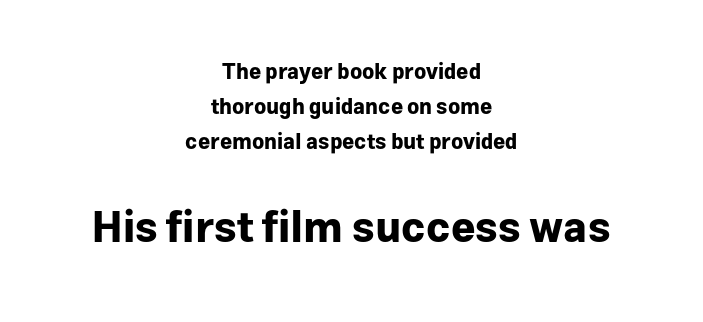
The face used here is rendered with its standard letterfit. In this sample the second text group is rendered at the bigger scale. These lines carry a lot of weight — the face is fully bold. Note the varied advance widths — an 'i' is clearly narrower than an 'm'. To sum up the face: it is a sans, with no serifs.
